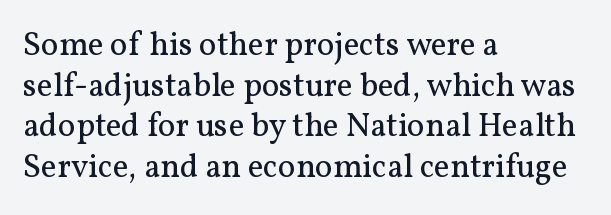
Nobody drew a line under any word here. Varying glyph widths throughout — classic text-font behaviour. Horizontal alignment here is leftward, the default for most running prose. A quiet, ordinary-to-light weight characterises the typeface. The typography opts for an upright posture over an oblique one.
